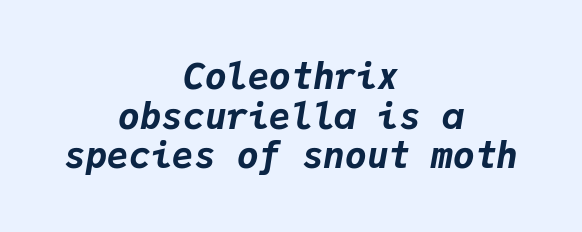
The specimen reads as italic at a glance. The passage shown stacks its lines with hardly any gap. The glyphs are unaccompanied by any horizontal stroke below them. The face used here is monospaced, like something from a code editor. The line texture is even and compact thanks to regular tracking.
